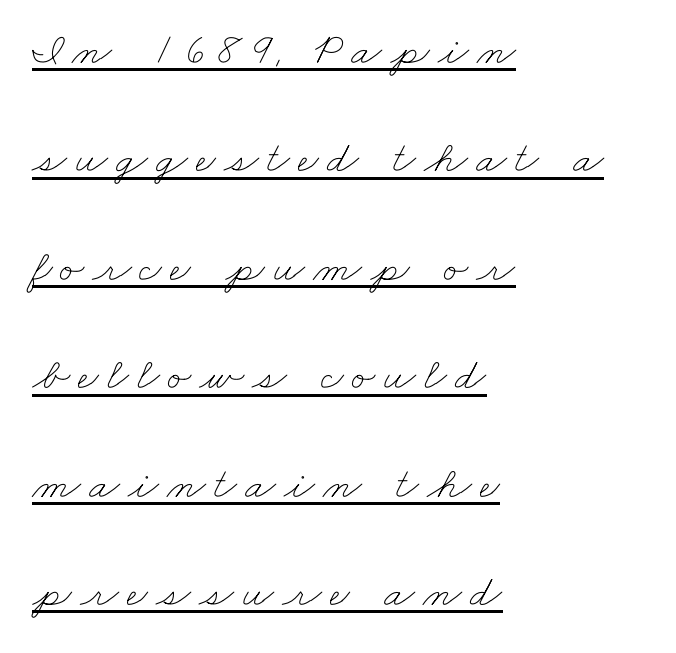
The image shows 45 px thin, wide type; set left-aligned, loose line spacing (2.41x), underlined; low stroke contrast and a small x-height.
